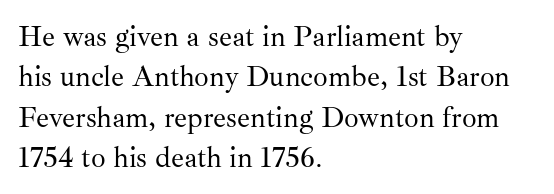
The image shows 29 px regular-weight serif type, upright; set left-aligned, normal line spacing (1.39x), normal letter spacing, not underlined; medium stroke contrast and a small x-height.
